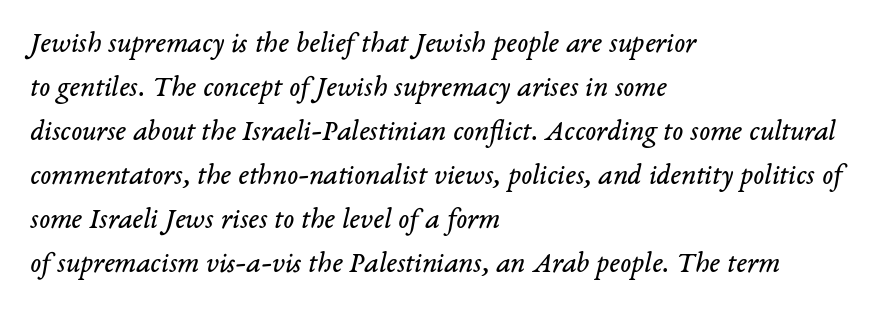
{"serif": "yes", "italic": "yes", "lean": "right", "slant_degrees": 14, "bold": "no", "weight": "regular", "width": "normal", "stroke_contrast": "low", "x_height": "medium", "monospaced": "no", "underline": "no", "align": "left", "line_spacing": "normal", "line_spacing_ratio": 1.52, "letter_spacing": "normal", "letter_spacing_em": 0.0, "glyph_px": 29}
